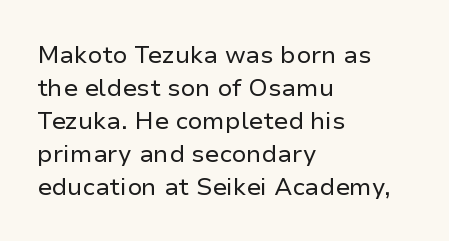
Q: Is the text bold? A: No.
Q: Is the text italic (slanted)? A: No, it is upright.
Q: Is the text underlined? A: No.
Q: How is the paragraph aligned? A: Left-aligned.
Q: Is the spacing between letters normal or unusually wide? A: Normal.
Q: Is the spacing between lines tight, normal or loose? A: Normal.
